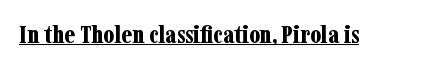
The face used here appears with an underline applied. Nope, not italic — everything's standing straight. This is heavy type, rendered in bold. Nobody touched the tracking dial on this one.
